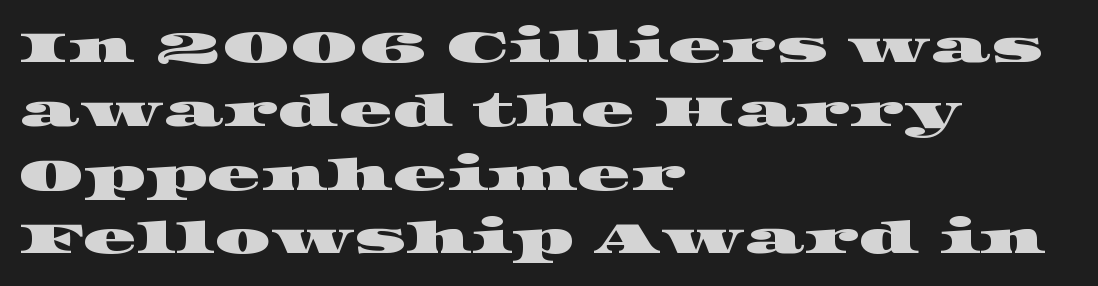
Does the copy run flush right? No — it runs flush left. This rendering leaves character spacing at its baseline value. Note the varied advance widths — an 'i' is clearly narrower than an 'm'. Underlining? Definitely not there. Summary of vertical rhythm: regular, with standard interline spacing. The letters carry serifs — small finishing strokes at the ends of their stems.
